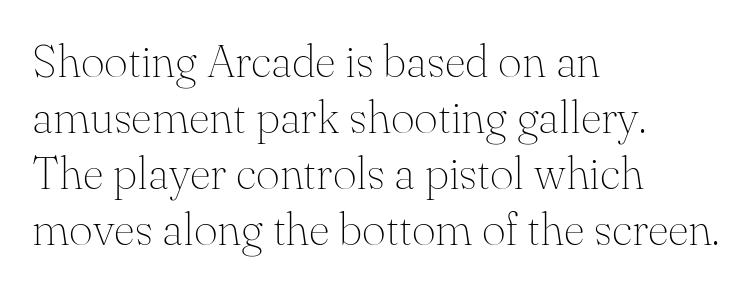
Q: Is the text bold? A: No.
Q: Is the text italic (slanted)? A: No, it is upright.
Q: Is the typeface a serif or a sans-serif typeface? A: Serif.
Q: Is the text underlined? A: No.
Q: How is the paragraph aligned? A: Left-aligned.
Q: Is the spacing between letters normal or unusually wide? A: Normal.
Q: Width (condensed, normal, or wide)? A: Normal.
Q: Stroke contrast? A: Medium.
Q: x-height? A: Small.
Q: Monospaced? A: No.
